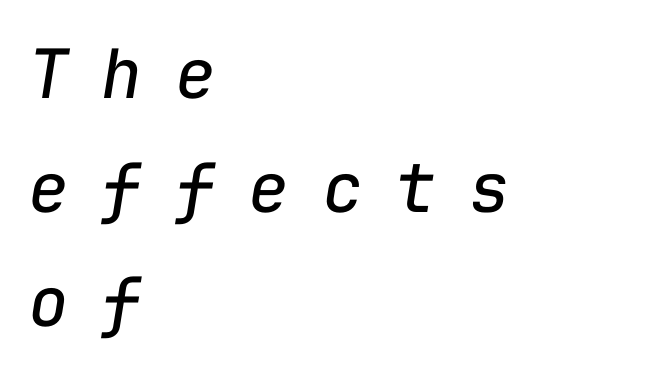
Q: Is the text bold? A: No.
Q: Is the text italic (slanted)? A: Yes, it leans right by about 9 degrees.
Q: Is the text underlined? A: No.
Q: How is the paragraph aligned? A: Left-aligned.
Q: Is the spacing between letters normal or unusually wide? A: Unusually wide.
Q: Is the spacing between lines tight, normal or loose? A: Normal.
Q: Width (condensed, normal, or wide)? A: Normal.
Q: Stroke contrast? A: Low.
Q: x-height? A: Medium.
Q: Monospaced? A: Yes.
